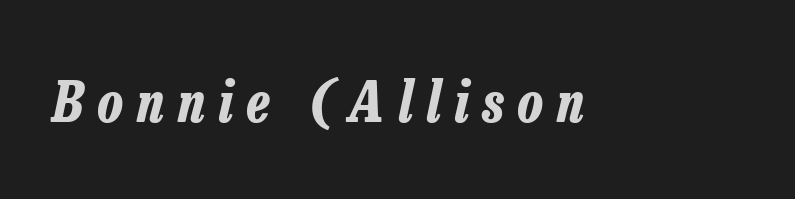
{"italic": "yes", "lean": "right", "slant_degrees": 13, "bold": "yes", "weight": "bold", "width": "condensed", "stroke_contrast": "low", "x_height": "medium", "monospaced": "no", "underline": "no", "letter_spacing": "wide", "letter_spacing_em": 0.26, "glyph_px": 55}
